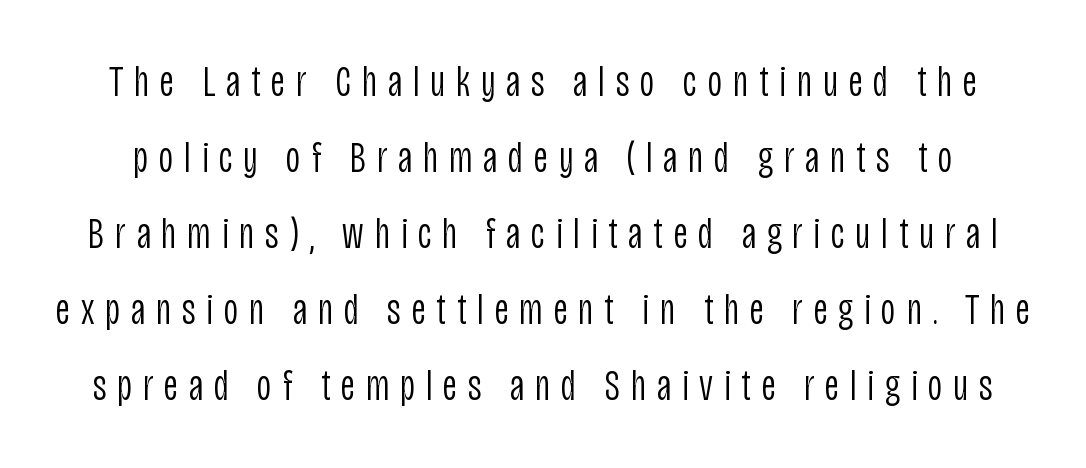
{"serif": "no", "italic": "no", "bold": "no", "weight": "light", "width": "condensed", "stroke_contrast": "low", "x_height": "large", "monospaced": "no", "underline": "no", "line_spacing": "normal", "line_spacing_ratio": 1.69, "letter_spacing": "wide", "letter_spacing_em": 0.24, "glyph_px": 45}
